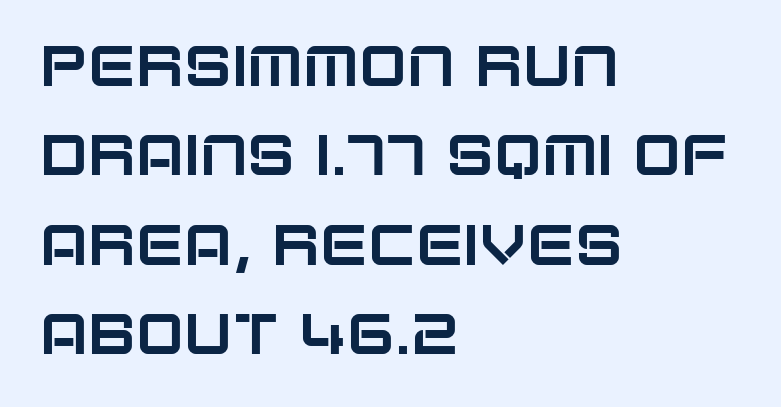
The image shows 57 px sans-serif type, upright; set left-aligned, normal line spacing (1.57x), normal letter spacing, not underlined; low stroke contrast and a large x-height.
